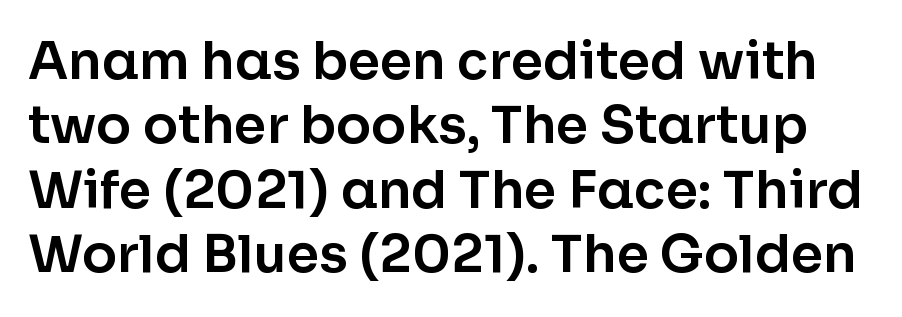
Q: Is the text italic (slanted)? A: No, it is upright.
Q: Is the typeface a serif or a sans-serif typeface? A: Sans-serif.
Q: Is the text underlined? A: No.
Q: Is the spacing between letters normal or unusually wide? A: Normal.
Q: Width (condensed, normal, or wide)? A: Normal.
Q: Stroke contrast? A: Low.
Q: x-height? A: Medium.
Q: Monospaced? A: No.
